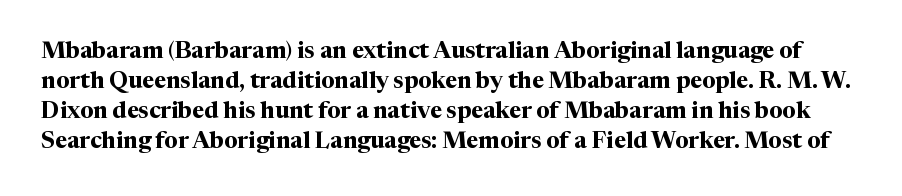
{"italic": "no", "bold": "yes", "underline": "no", "line_spacing": "normal", "line_spacing_ratio": 1.3, "letter_spacing": "normal", "letter_spacing_em": 0.0, "glyph_px": 23}
